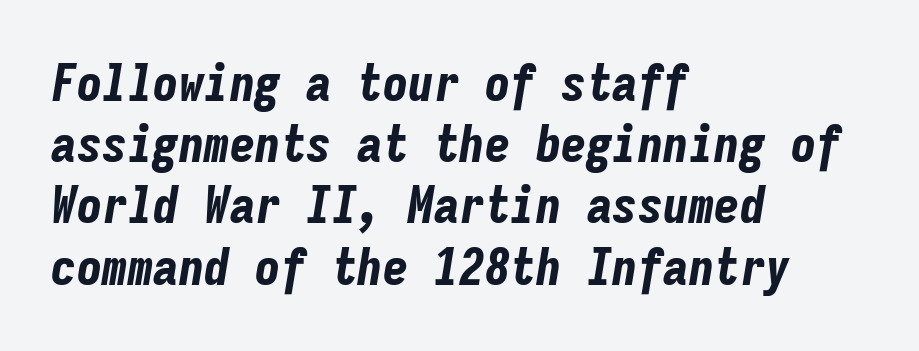
{"italic": "yes", "lean": "right", "slant_degrees": 9, "bold": "yes", "weight": "bold", "width": "condensed", "stroke_contrast": "low", "x_height": "medium", "monospaced": "yes", "underline": "no", "align": "left", "line_spacing_ratio": 1.2, "letter_spacing": "normal", "letter_spacing_em": 0.0, "glyph_px": 51}
